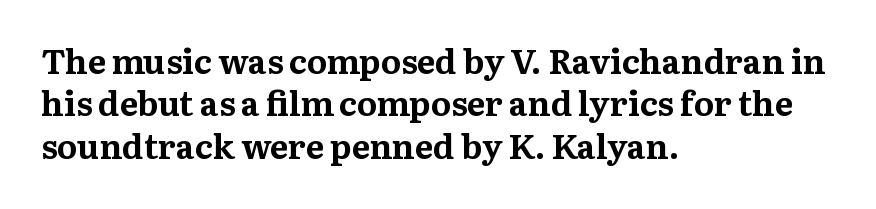
Q: Is the text bold? A: Yes.
Q: Is the text italic (slanted)? A: No, it is upright.
Q: Is the typeface a serif or a sans-serif typeface? A: Serif.
Q: Is the text underlined? A: No.
Q: How is the paragraph aligned? A: Left-aligned.
Q: Is the spacing between letters normal or unusually wide? A: Normal.
Q: Is the spacing between lines tight, normal or loose? A: Normal.
Q: Width (condensed, normal, or wide)? A: Normal.
Q: Stroke contrast? A: Medium.
Q: x-height? A: Medium.
Q: Monospaced? A: No.
